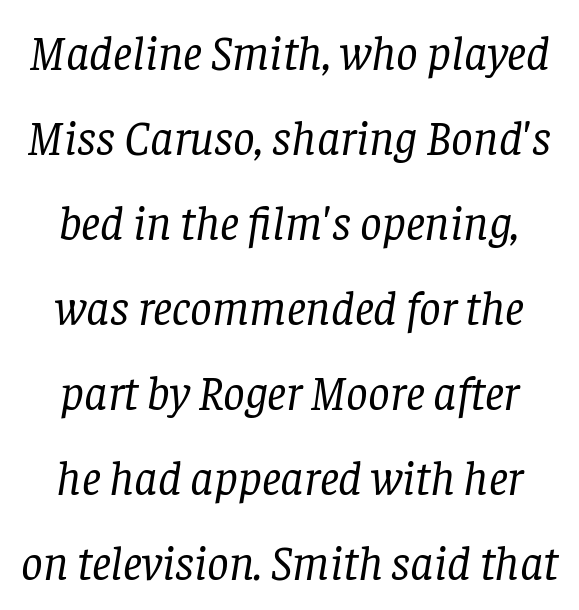
{"serif": "yes", "italic": "yes", "lean": "right", "slant_degrees": 8, "bold": "no", "weight": "regular", "width": "normal", "stroke_contrast": "low", "x_height": "large", "monospaced": "no", "underline": "no", "line_spacing_ratio": 1.77, "letter_spacing": "normal", "letter_spacing_em": 0.0, "glyph_px": 48}
